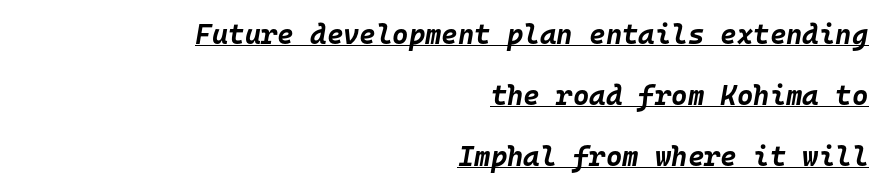
Q: Is the text bold? A: Yes.
Q: Is the text italic (slanted)? A: Yes, it leans right by about 10 degrees.
Q: Is the text underlined? A: Yes.
Q: How is the paragraph aligned? A: Right-aligned.
Q: Is the spacing between letters normal or unusually wide? A: Normal.
Q: Is the spacing between lines tight, normal or loose? A: Loose.
Q: Width (condensed, normal, or wide)? A: Normal.
Q: Stroke contrast? A: Low.
Q: x-height? A: Large.
Q: Monospaced? A: Yes.
